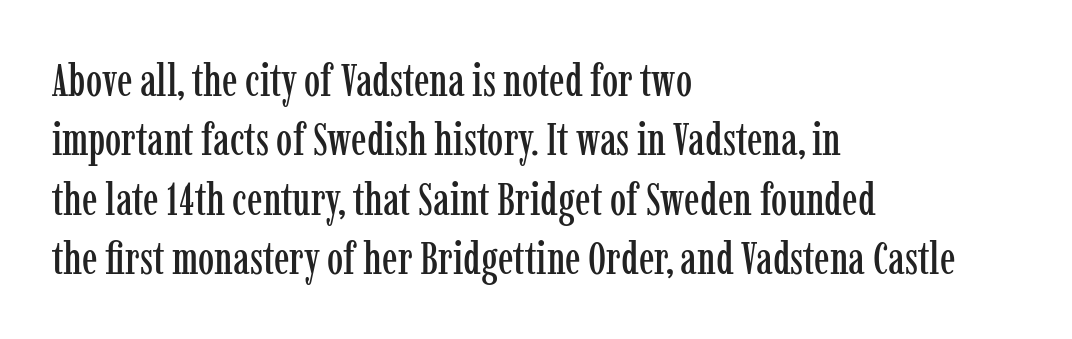
The image shows 46 px condensed serif type, upright; set left-aligned, normal line spacing (1.29x), normal letter spacing, not underlined; low stroke contrast and a medium x-height.
